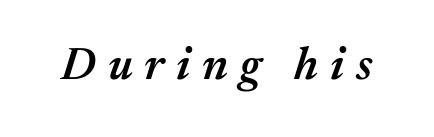
Q: Is the text bold? A: Semi-bold.
Q: Is the text italic (slanted)? A: Yes, it leans right by about 17 degrees.
Q: Is the text underlined? A: No.
Q: Is the spacing between letters normal or unusually wide? A: Unusually wide.
Q: Width (condensed, normal, or wide)? A: Normal.
Q: Stroke contrast? A: Medium.
Q: x-height? A: Medium.
Q: Monospaced? A: No.
